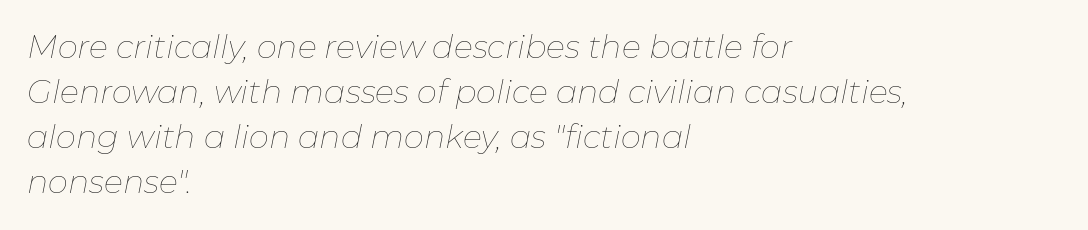
The paragraph shown leans on its left margin. Heft: none added — not bold. Glance below the letters and you will spot only blank space. In terms of letterspacing, this is plain default setting.
